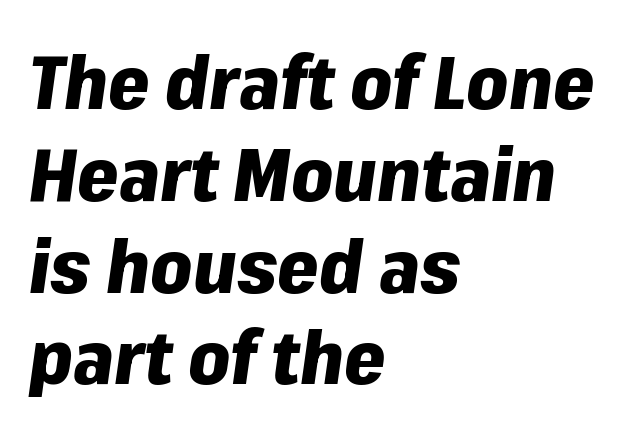
The glyphs have the mass of a bold cut. The font's italic variant was chosen for this text. Students, note that the glyphs here touch the page at normal intervals. Horizontal alignment here is leftward, the default for most running prose.
